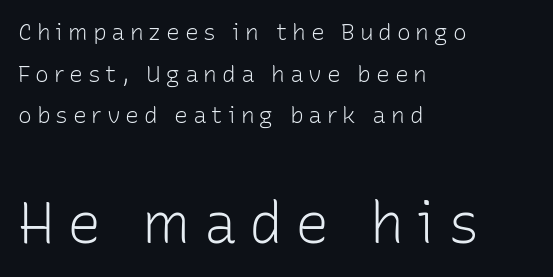
Posture: upright roman. The rendering anchors every line to the left-hand side. Size hierarchy here favors the trailing block over the leading one. Weight class: somewhere from thin through regular. Any mark beneath the type? The region is blank.
